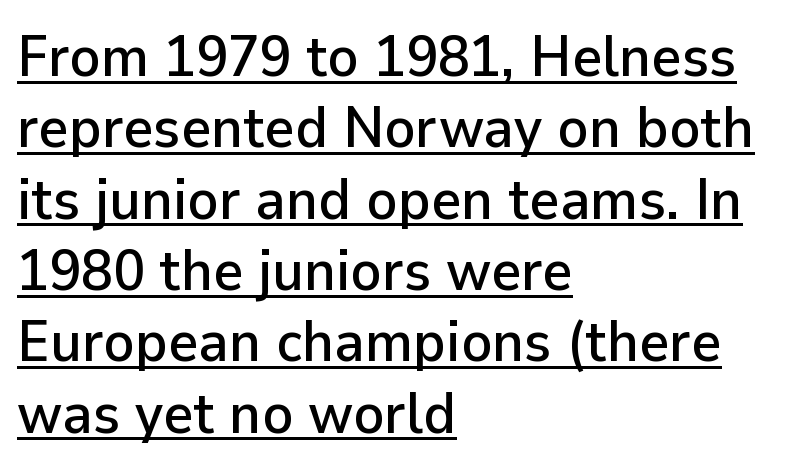
The image shows 58 px sans-serif type, upright; set left-aligned, line spacing 1.23x, normal letter spacing, underlined; low stroke contrast and a medium x-height.
